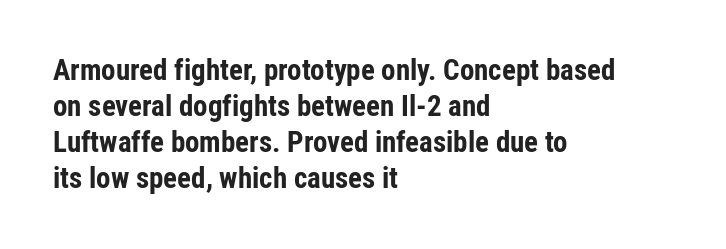
The passage shown is typeset with a sans-serif family. You could call the tracking neutral — neither tight nor loose. These lines are rendered in a variable-pitch font. Nope, not italic — everything's standing straight.
